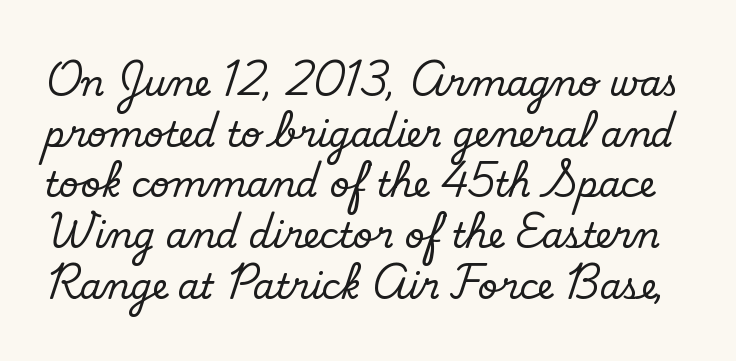
The horizontal fit of the characters is conventional and even. Type style note: lacks serifs. Rule under the text: the space is simply empty. Horizontal bands of white between lines are of average thickness. The face used here is proportionally spaced, like ordinary book or web type. Heft: none added — not bold.
